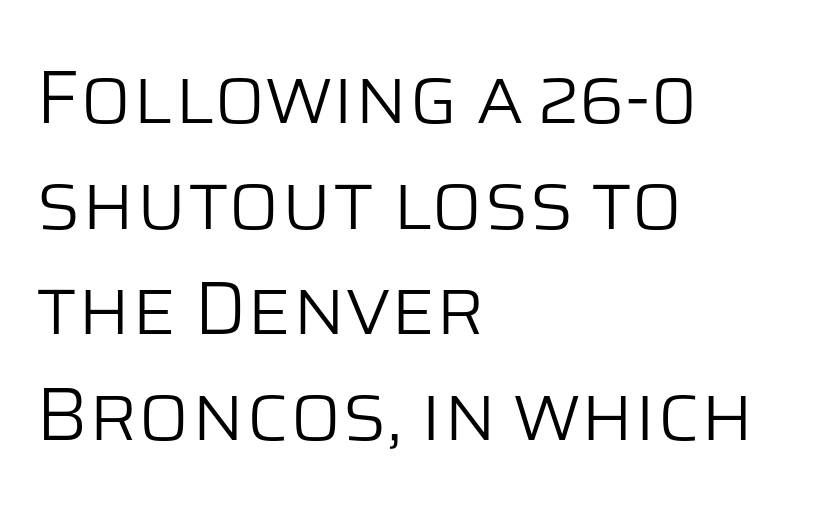
These lines keep a tight, regular rhythm from letter to letter. The lines in this sample share a left origin and differ only in where they stop. The passage shown is typed in a proportional face where columns would drift. No heavy texture on the line: the type isn't bold.
